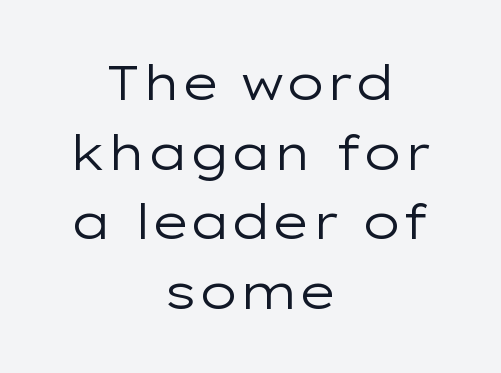
The image shows 49 px regular-weight, wide sans-serif type, upright; set centered, normal line spacing (1.42x), normal letter spacing, not underlined; low stroke contrast and a medium x-height.
